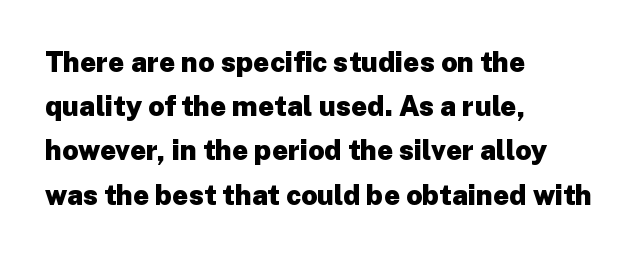
Q: Is the text bold? A: Yes.
Q: Is the text italic (slanted)? A: No, it is upright.
Q: Is the typeface a serif or a sans-serif typeface? A: Sans-serif.
Q: Is the text underlined? A: No.
Q: How is the paragraph aligned? A: Left-aligned.
Q: Is the spacing between letters normal or unusually wide? A: Normal.
Q: Is the spacing between lines tight, normal or loose? A: Normal.
Q: Width (condensed, normal, or wide)? A: Normal.
Q: Stroke contrast? A: Low.
Q: x-height? A: Medium.
Q: Monospaced? A: No.
